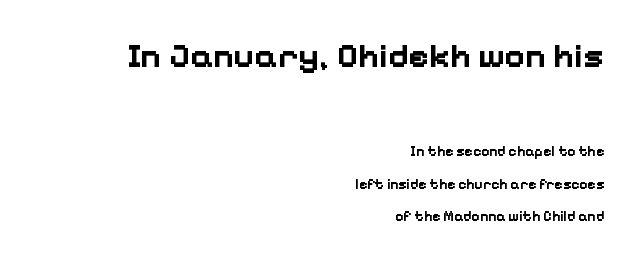
The image shows 35 px bold sans-serif type, upright; set right-aligned, loose line spacing (2.32x), normal letter spacing, not underlined; the first (top) block is 2.5x larger; low stroke contrast and a medium x-height.
